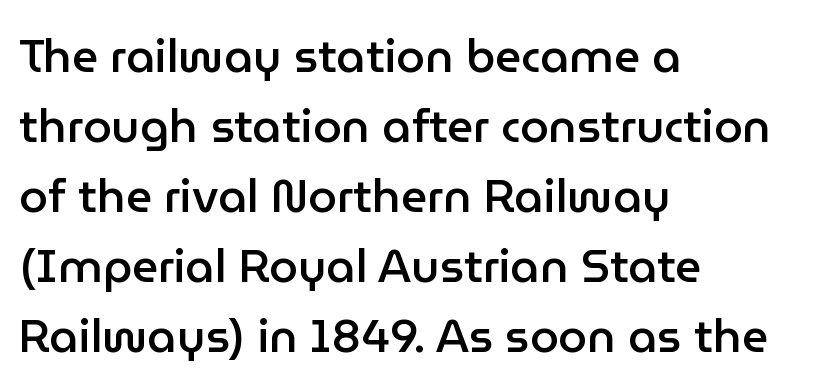
Q: Is the text bold? A: Semi-bold.
Q: Is the text italic (slanted)? A: No, it is upright.
Q: Is the typeface a serif or a sans-serif typeface? A: Sans-serif.
Q: Is the text underlined? A: No.
Q: How is the paragraph aligned? A: Left-aligned.
Q: Is the spacing between letters normal or unusually wide? A: Normal.
Q: Is the spacing between lines tight, normal or loose? A: Normal.
Q: Width (condensed, normal, or wide)? A: Normal.
Q: Stroke contrast? A: Low.
Q: x-height? A: Medium.
Q: Monospaced? A: No.
